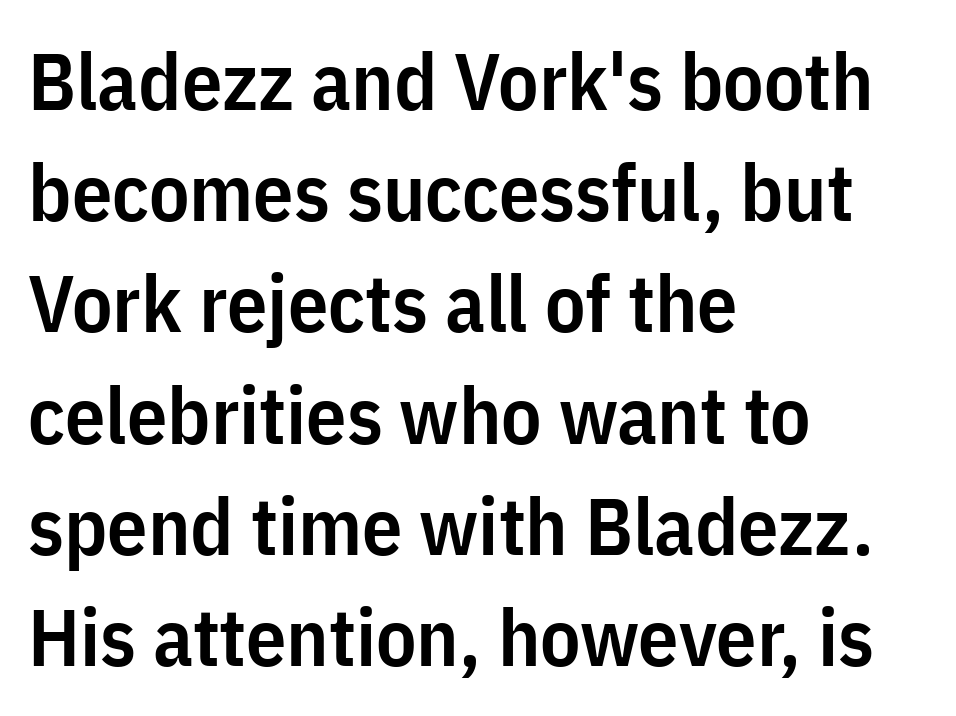
{"serif": "no", "italic": "no", "bold": "semi", "weight": "semibold", "width": "condensed", "stroke_contrast": "low", "x_height": "medium", "monospaced": "no", "underline": "no", "align": "left", "line_spacing": "normal", "line_spacing_ratio": 1.39, "letter_spacing": "normal", "letter_spacing_em": 0.0, "glyph_px": 80}
